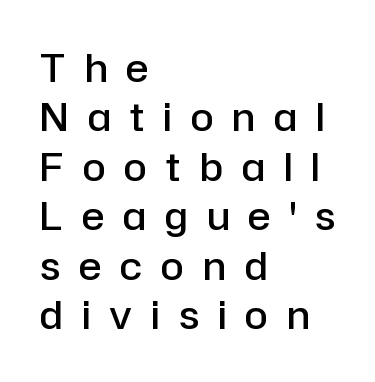
These lines have a slow, spaced-out rhythm from letter to letter. Rendered with straight, roman letterforms. Descender tails drop into unmarked territory. Visually the block forms a straight wall on the left and a jagged coastline on the right.
